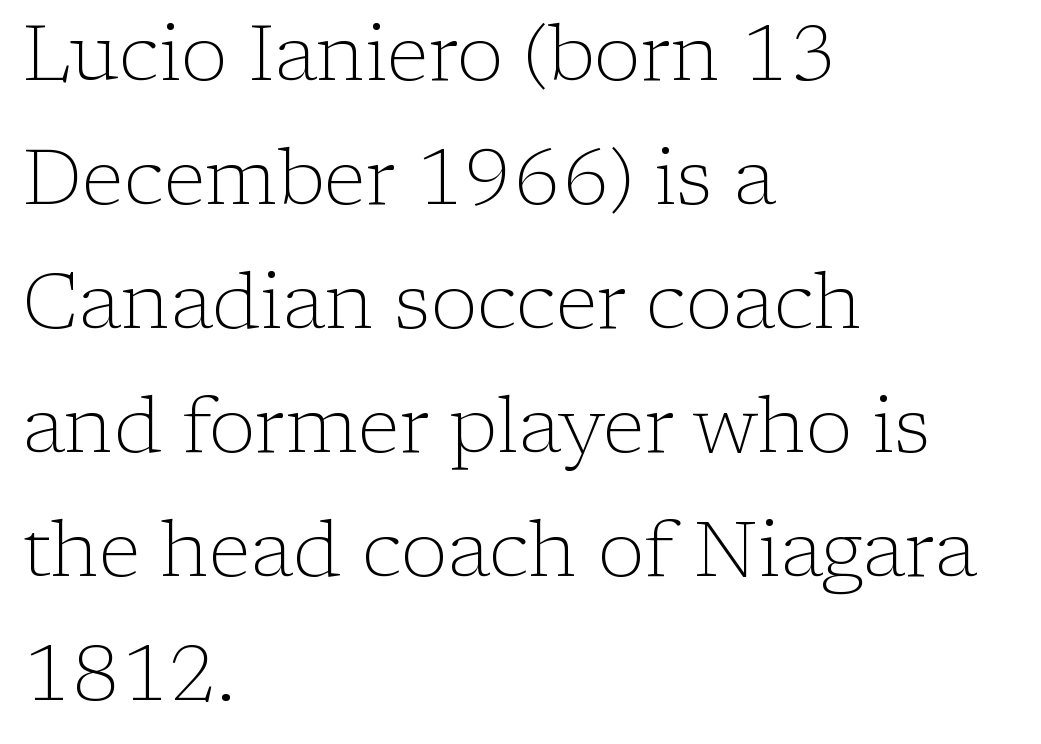
The image shows 78 px light serif type, upright; set left-aligned, normal line spacing (1.59x), normal letter spacing, not underlined; low stroke contrast and a medium x-height.
